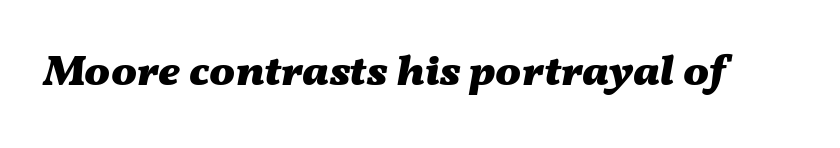
{"italic": "yes", "lean": "right", "slant_degrees": 11, "bold": "yes", "weight": "heavy", "width": "wide", "stroke_contrast": "medium", "x_height": "medium", "monospaced": "no", "underline": "no", "letter_spacing": "normal", "letter_spacing_em": 0.0, "glyph_px": 43}
